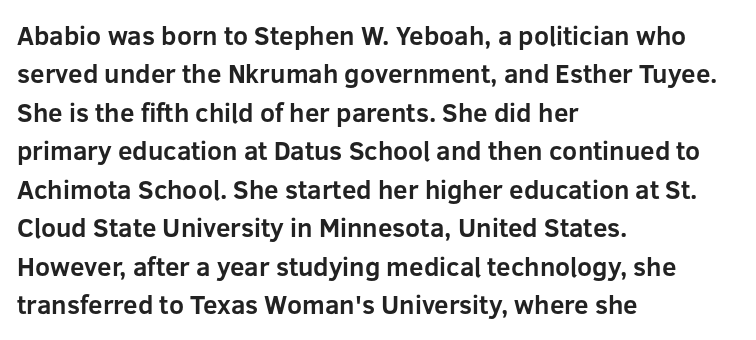
{"italic": "no", "bold": "yes", "underline": "no", "align": "left", "line_spacing": "normal", "line_spacing_ratio": 1.48, "letter_spacing": "normal", "letter_spacing_em": 0.0, "glyph_px": 26}
